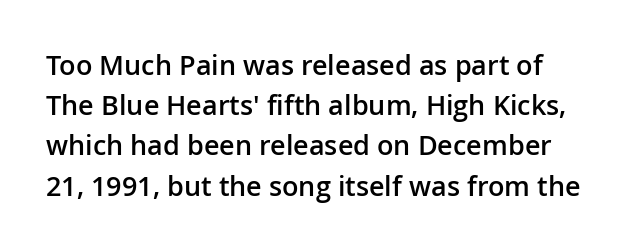
{"italic": "no", "bold": "semi", "underline": "no", "line_spacing": "normal", "line_spacing_ratio": 1.49, "letter_spacing": "normal", "letter_spacing_em": 0.0, "glyph_px": 27}
